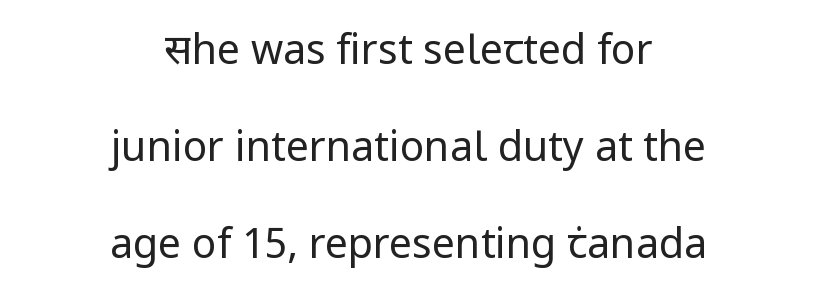
{"serif": "no", "italic": "no", "bold": "no", "weight": "regular", "width": "normal", "stroke_contrast": "low", "x_height": "medium", "monospaced": "no", "underline": "no", "align": "center", "line_spacing": "loose", "line_spacing_ratio": 2.36, "letter_spacing": "normal", "letter_spacing_em": 0.0, "glyph_px": 41}
